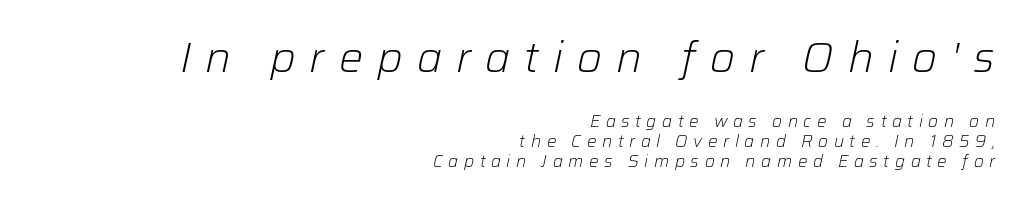
Q: Is the text bold? A: No.
Q: Is the text italic (slanted)? A: Yes, it leans right by about 12 degrees.
Q: Is the text underlined? A: No.
Q: How is the paragraph aligned? A: Right-aligned.
Q: Is the spacing between letters normal or unusually wide? A: Unusually wide.
Q: Which block of text is set in a larger size, the first (top) or the second (bottom)? A: The first (top) one.
Q: Width (condensed, normal, or wide)? A: Normal.
Q: Stroke contrast? A: Low.
Q: x-height? A: Medium.
Q: Monospaced? A: No.
